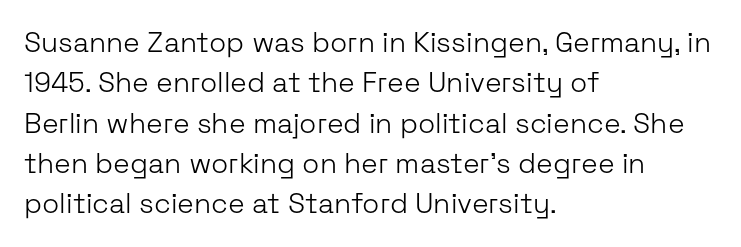
{"serif": "no", "italic": "no", "bold": "no", "weight": "light", "width": "normal", "stroke_contrast": "low", "x_height": "medium", "monospaced": "no", "underline": "no", "align": "left", "line_spacing": "normal", "line_spacing_ratio": 1.44, "letter_spacing": "normal", "letter_spacing_em": 0.0, "glyph_px": 28}
